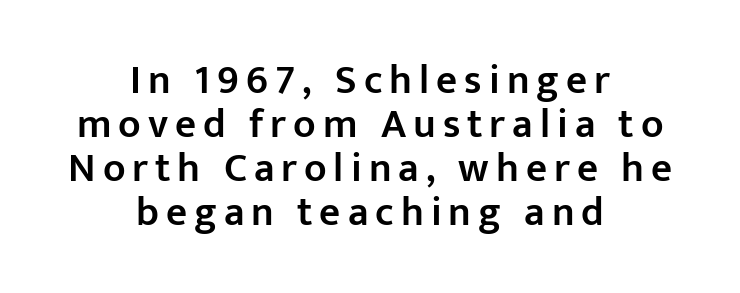
Emphasis by weight is partial: semibold. The setting favours the middle, as headings and verse often do. Regarding leading, the lines here are crowded together. Plain, unruled lines of type. Check where the strokes stop: nothing finishes them off — pure sans. Do the letters lean? They stand straight.
